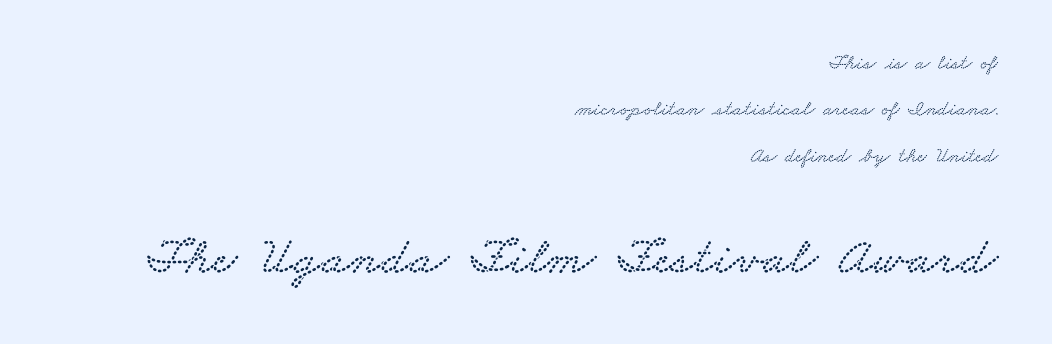
The image shows 53 px wide serif type; set right-aligned, loose line spacing (2.21x), normal letter spacing, not underlined; the second (bottom) block is 2.52x larger; low stroke contrast and a small x-height.
